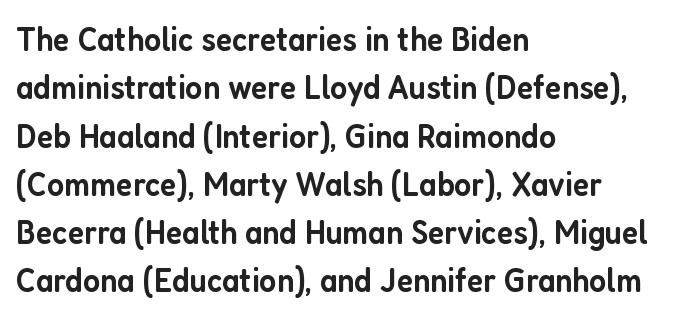
The image shows 35 px semibold, condensed sans-serif type, upright; set left-aligned, normal line spacing (1.38x), normal letter spacing, not underlined; low stroke contrast and a medium x-height.
